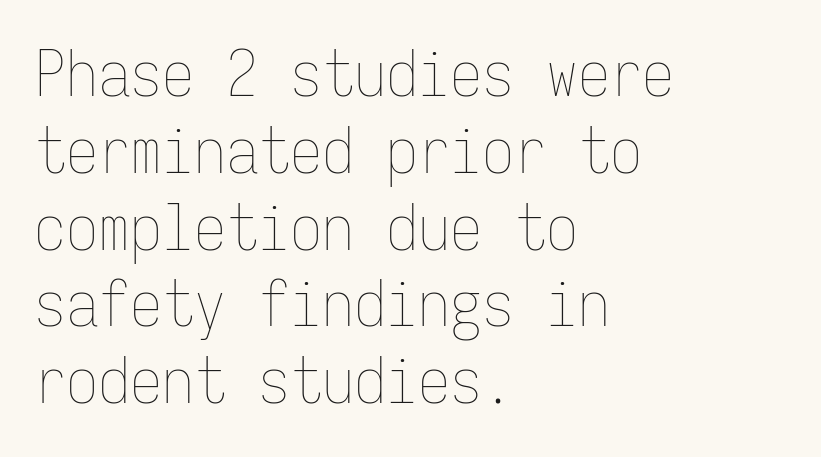
{"italic": "no", "bold": "no", "weight": "thin", "width": "condensed", "stroke_contrast": "low", "x_height": "medium", "monospaced": "yes", "underline": "no", "align": "left", "line_spacing_ratio": 1.2, "letter_spacing": "normal", "letter_spacing_em": 0.0, "glyph_px": 64}
